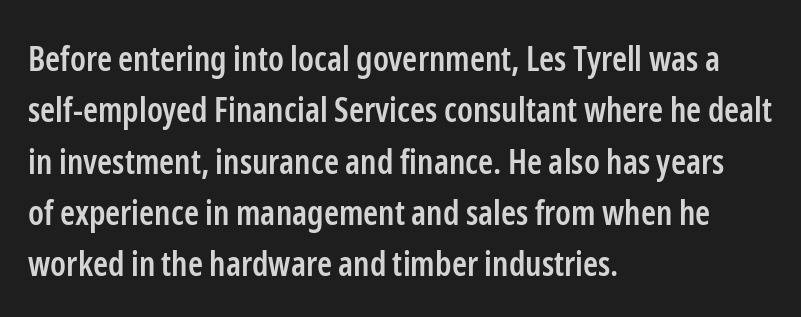
{"serif": "no", "italic": "no", "bold": "semi", "weight": "semibold", "width": "condensed", "stroke_contrast": "low", "x_height": "medium", "monospaced": "no", "underline": "no", "align": "left", "line_spacing": "normal", "line_spacing_ratio": 1.51, "letter_spacing": "normal", "letter_spacing_em": 0.0, "glyph_px": 34}
